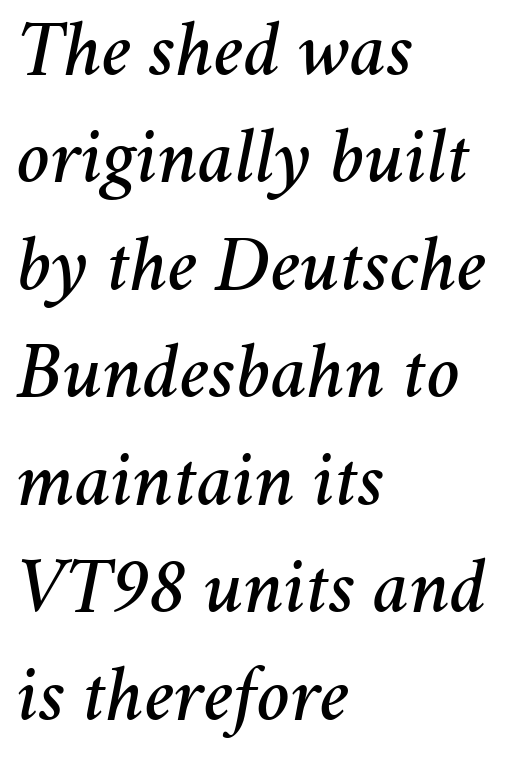
{"italic": "yes", "lean": "right", "slant_degrees": 11, "width": "normal", "stroke_contrast": "medium", "x_height": "medium", "monospaced": "no", "underline": "no", "align": "left", "line_spacing": "normal", "line_spacing_ratio": 1.36, "letter_spacing": "normal", "letter_spacing_em": 0.0, "glyph_px": 79}
